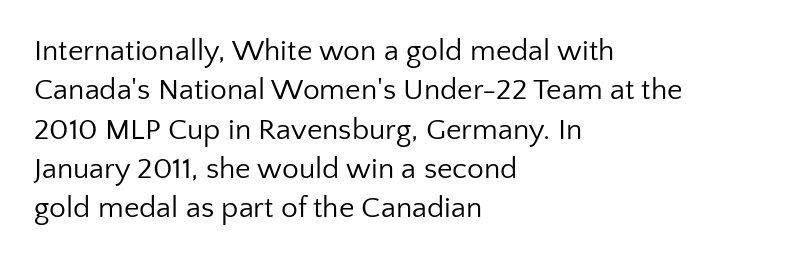
Q: Is the text bold? A: No.
Q: Is the text italic (slanted)? A: No, it is upright.
Q: Is the typeface a serif or a sans-serif typeface? A: Sans-serif.
Q: Is the text underlined? A: No.
Q: How is the paragraph aligned? A: Left-aligned.
Q: Is the spacing between letters normal or unusually wide? A: Normal.
Q: Is the spacing between lines tight, normal or loose? A: Normal.
Q: Width (condensed, normal, or wide)? A: Normal.
Q: Stroke contrast? A: Low.
Q: x-height? A: Medium.
Q: Monospaced? A: No.
